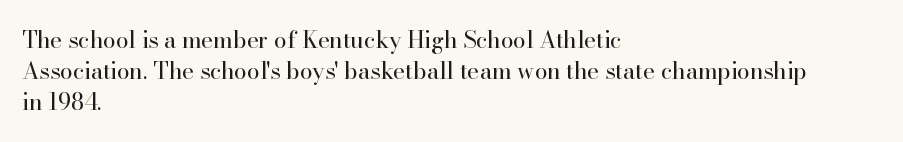
{"italic": "no", "bold": "no", "underline": "no", "align": "left", "line_spacing": "normal", "line_spacing_ratio": 1.34, "letter_spacing": "normal", "letter_spacing_em": 0.0, "glyph_px": 23}
